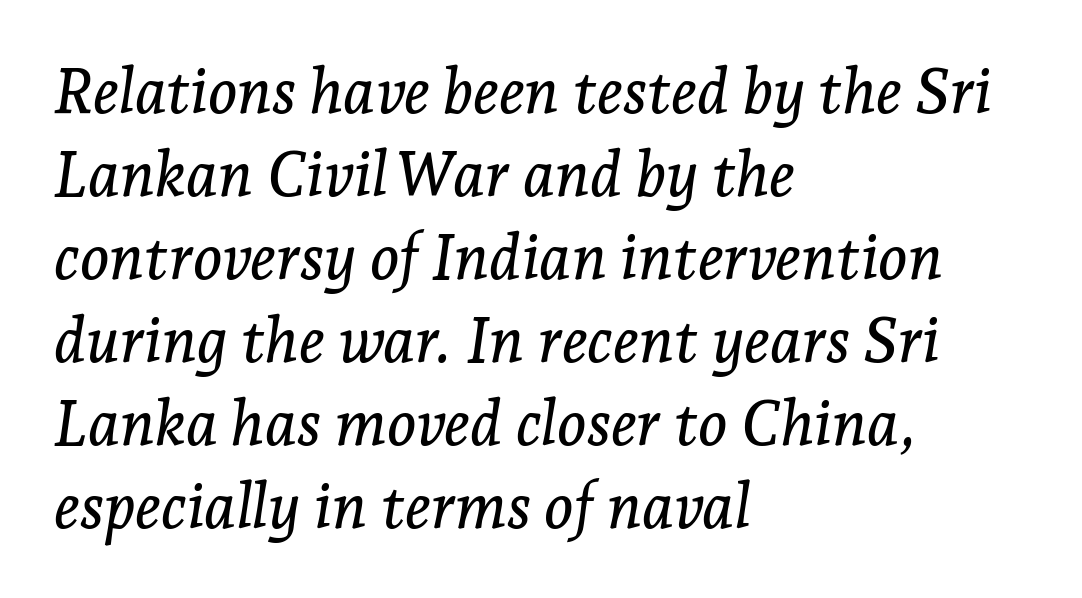
Nobody touched the tracking dial on this one. These lines are composed in type with serifs. Descender tails drop into unmarked territory. Visually the block forms a straight wall on the left and a jagged coastline on the right. The font's italic variant was chosen for this text.
